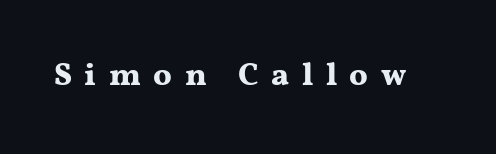
The horizontal fit of the characters is loose and conspicuously gappy. The sample has been set heavy, in full bold. The letters advance in unequal steps, a hallmark of proportional type. The letters stand upright; this is a roman face.
